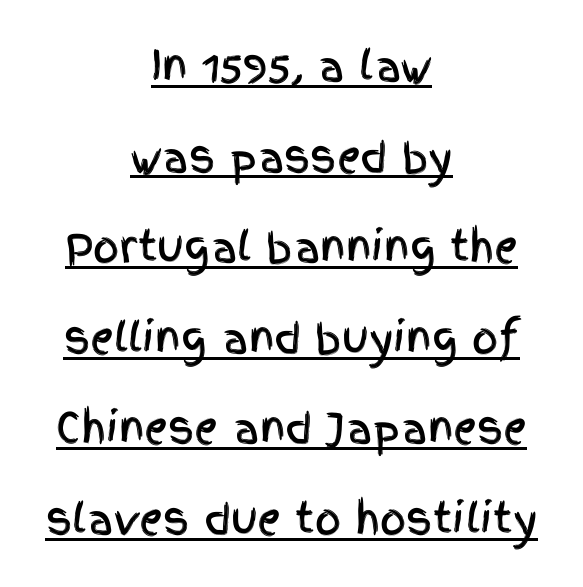
{"serif": "no", "italic": "no", "width": "condensed", "x_height": "large", "monospaced": "no", "underline": "yes", "align": "center", "line_spacing": "loose", "line_spacing_ratio": 2.21, "letter_spacing": "normal", "letter_spacing_em": 0.0, "glyph_px": 41}
